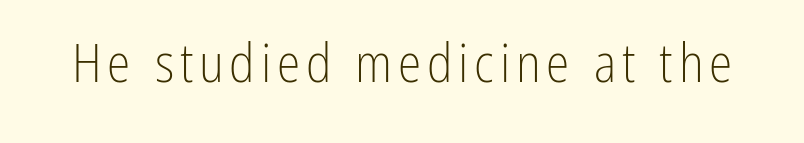
{"serif": "no", "italic": "no", "bold": "no", "weight": "light", "width": "condensed", "stroke_contrast": "low", "x_height": "medium", "monospaced": "no", "underline": "no", "glyph_px": 53}
